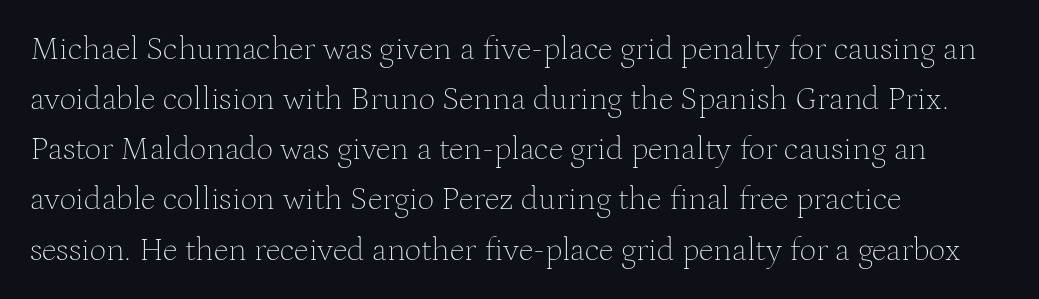
Q: Is the text bold? A: No.
Q: Is the text italic (slanted)? A: No, it is upright.
Q: Is the typeface a serif or a sans-serif typeface? A: Serif.
Q: Is the text underlined? A: No.
Q: How is the paragraph aligned? A: Left-aligned.
Q: Is the spacing between letters normal or unusually wide? A: Normal.
Q: Is the spacing between lines tight, normal or loose? A: Normal.
Q: Width (condensed, normal, or wide)? A: Normal.
Q: Stroke contrast? A: Medium.
Q: x-height? A: Medium.
Q: Monospaced? A: No.
